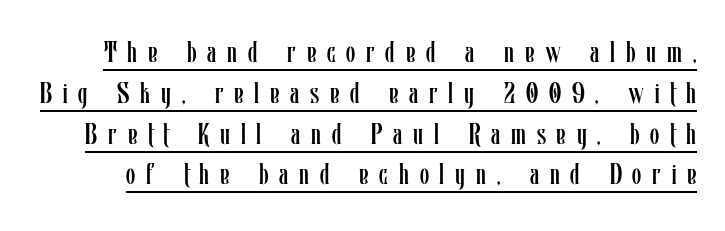
The image shows 30 px regular-weight, condensed type, upright; set normal line spacing (1.36x), unusually wide letter spacing (+0.36 em), underlined; low stroke contrast and a medium x-height.
